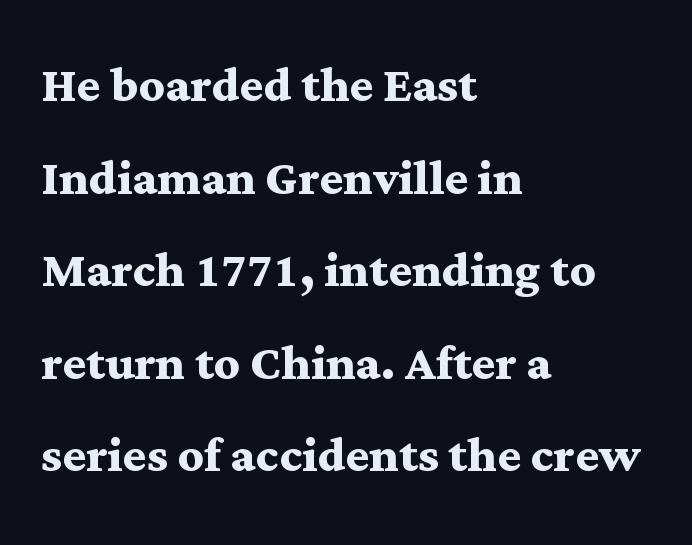
The image shows 63 px semibold, wide serif type, upright; set left-aligned, normal line spacing (1.47x), normal letter spacing, not underlined; medium stroke contrast and a medium x-height.
